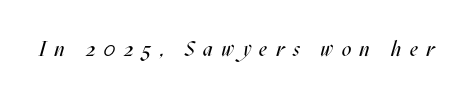
Descenders are the only things crossing below the line. Weight: not bold — regular or lighter. Emphasis-style slanted type is in use. Between one letter and the next there's a generous, obvious gap.
